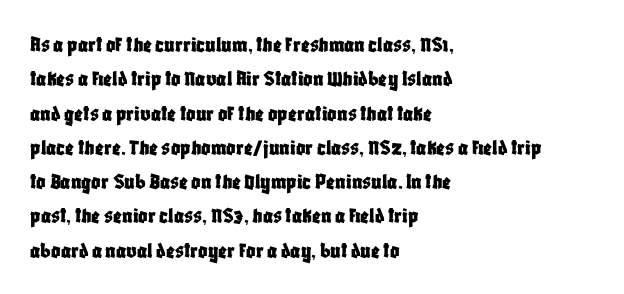
Q: Is the text italic (slanted)? A: No, it is upright.
Q: Is the text underlined? A: No.
Q: How is the paragraph aligned? A: Left-aligned.
Q: Is the spacing between letters normal or unusually wide? A: Normal.
Q: Is the spacing between lines tight, normal or loose? A: Normal.
